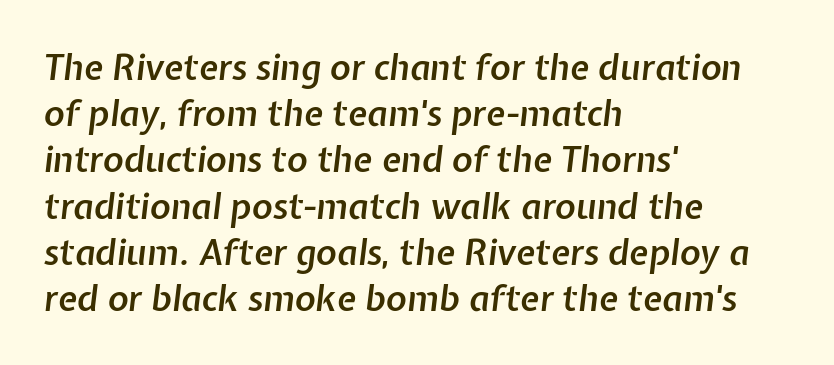
An italicized treatment has been applied to the whole sample. Note the varied advance widths — an 'i' is clearly narrower than an 'm'. These lines carry some extra weight — a demibold, not a full bold. Unmarked baselines from the first word to the last. This sample keeps an unexceptional amount of space between lines.
